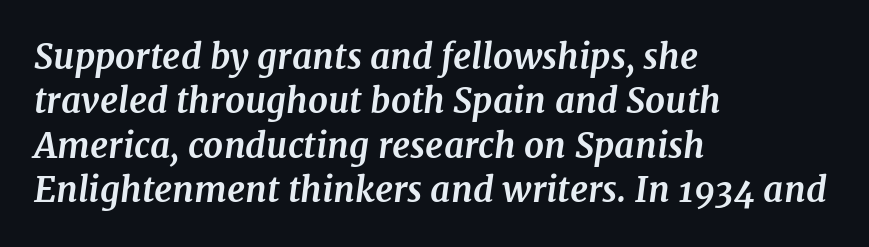
Q: Is the text bold? A: Yes.
Q: Is the text italic (slanted)? A: Yes, it leans right by about 7 degrees.
Q: Is the typeface a serif or a sans-serif typeface? A: Serif.
Q: Is the text underlined? A: No.
Q: How is the paragraph aligned? A: Left-aligned.
Q: Is the spacing between letters normal or unusually wide? A: Normal.
Q: Is the spacing between lines tight, normal or loose? A: Normal.
Q: Width (condensed, normal, or wide)? A: Normal.
Q: Stroke contrast? A: Medium.
Q: x-height? A: Medium.
Q: Monospaced? A: No.
